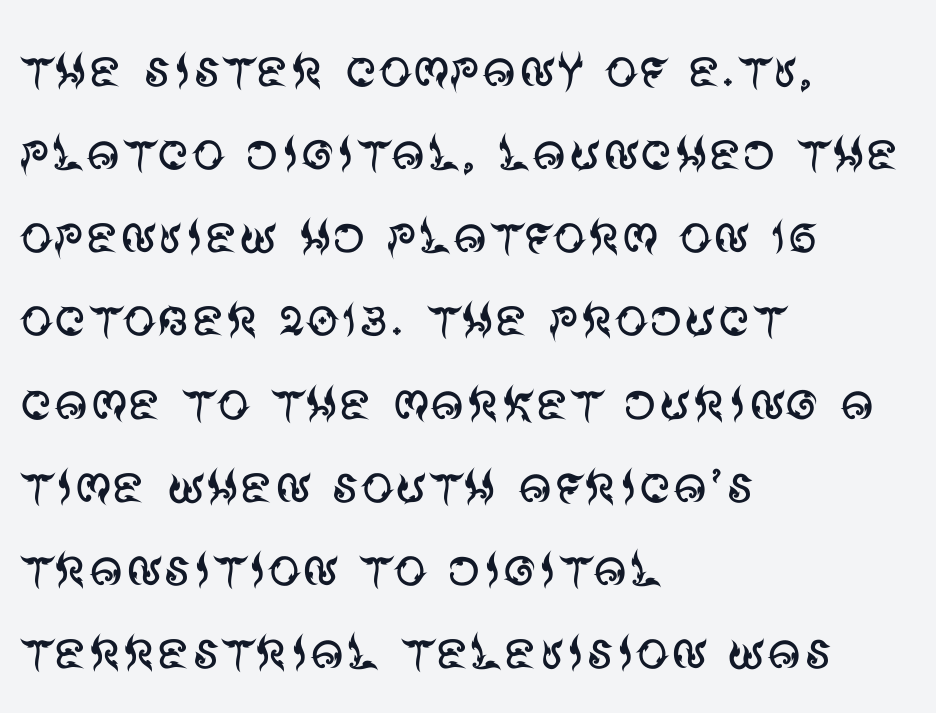
A student would call this left alignment; a typographer would say flush left, rag right. Quick note: interline space is typical. These lines are rendered in a variable-pitch font. This is not heavy type; no bold has been used. The passage shown is not underscored anywhere. Note: no serifs on the glyphs.
